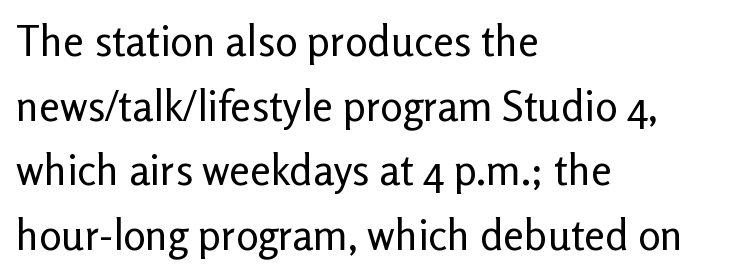
When letters stand straight like this, we call the style roman or upright. Teacher's note: observe the even left margin — that is flush-left alignment. The line-height multiplier appears to be the usual default. The passage shown is not underscored anywhere.
